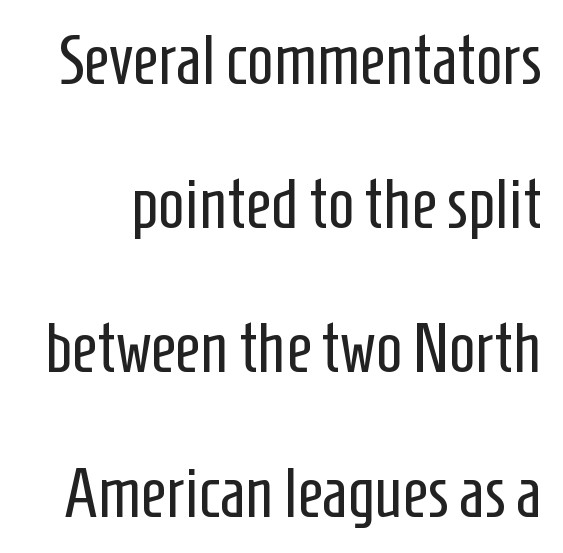
The image shows 70 px regular-weight, condensed sans-serif type, upright; set loose line spacing (2.06x), normal letter spacing, not underlined; low stroke contrast and a medium x-height.
